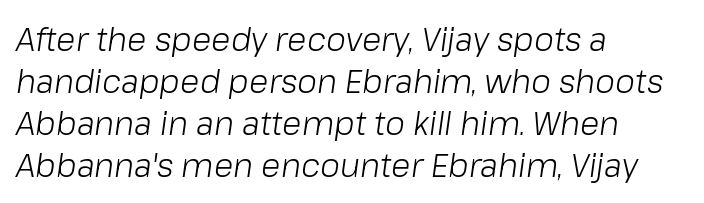
Q: Is the text bold? A: No.
Q: Is the text italic (slanted)? A: Yes, it leans right by about 8 degrees.
Q: Is the text underlined? A: No.
Q: How is the paragraph aligned? A: Left-aligned.
Q: Is the spacing between letters normal or unusually wide? A: Normal.
Q: Is the spacing between lines tight, normal or loose? A: Normal.
Q: Width (condensed, normal, or wide)? A: Normal.
Q: Stroke contrast? A: Low.
Q: x-height? A: Medium.
Q: Monospaced? A: No.
